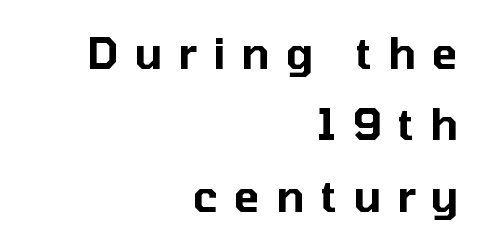
{"serif": "no", "italic": "no", "width": "normal", "stroke_contrast": "low", "x_height": "medium", "monospaced": "no", "underline": "no", "align": "right", "line_spacing": "normal", "line_spacing_ratio": 1.66, "letter_spacing": "wide", "letter_spacing_em": 0.37, "glyph_px": 43}
